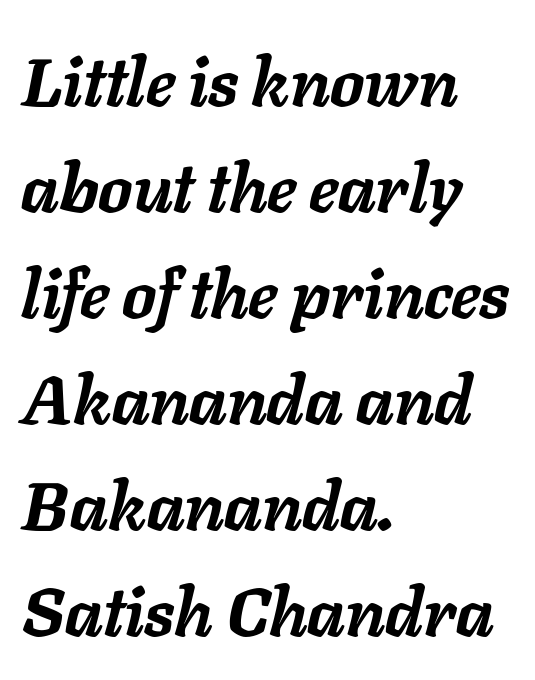
No extra tracking has been applied to these lines. Line beginnings align vertically; line endings do not. A dark, heavy texture on the line: the type is bold. You can tell it's italic because the verticals aren't actually vertical. Type without underlining. What's the leading like? Ordinary, nothing unusual.
